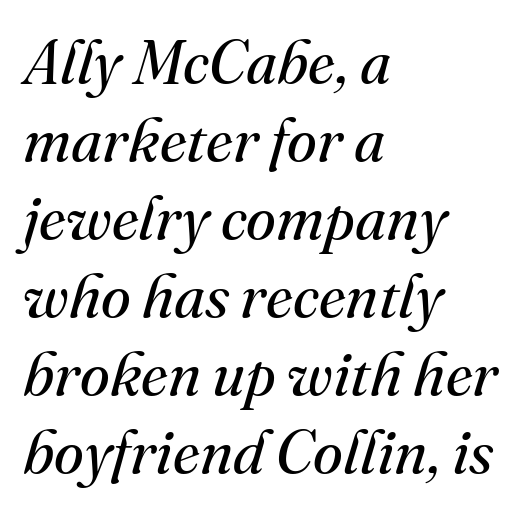
{"serif": "yes", "italic": "yes", "lean": "right", "slant_degrees": 16, "bold": "no", "weight": "regular", "width": "normal", "stroke_contrast": "medium", "x_height": "small", "monospaced": "no", "underline": "no", "align": "left", "line_spacing": "normal", "line_spacing_ratio": 1.28, "letter_spacing": "normal", "letter_spacing_em": 0.0, "glyph_px": 61}
